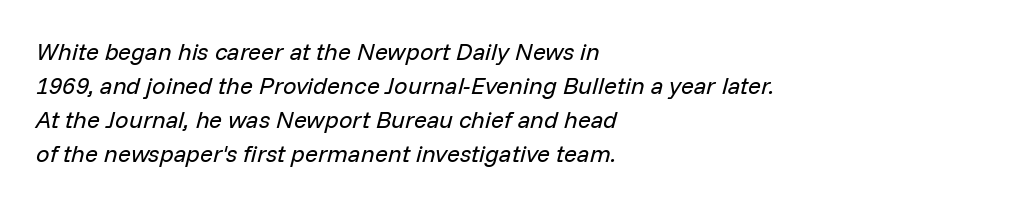
{"italic": "yes", "lean": "right", "slant_degrees": 14, "bold": "no", "underline": "no", "align": "left", "line_spacing": "normal", "line_spacing_ratio": 1.42, "letter_spacing": "normal", "letter_spacing_em": 0.0, "glyph_px": 24}
